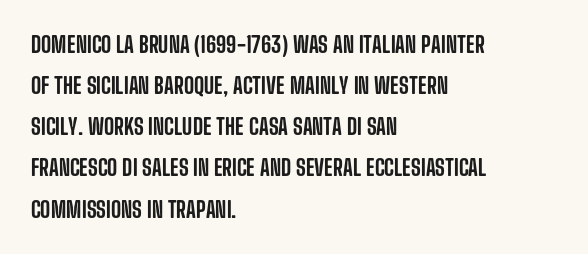
{"italic": "no", "underline": "no", "align": "left", "line_spacing_ratio": 1.87, "letter_spacing": "normal", "letter_spacing_em": 0.0, "glyph_px": 22}
